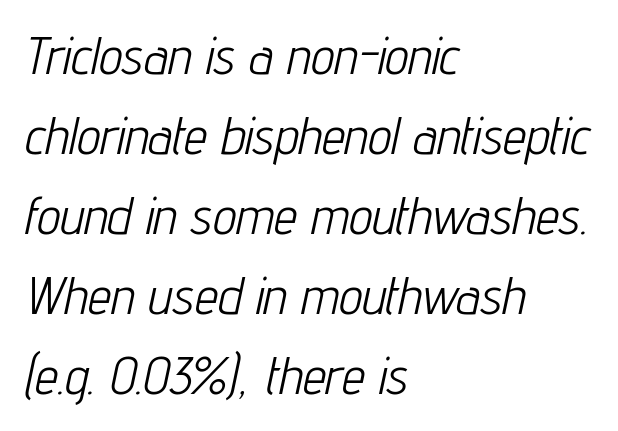
Q: Is the text bold? A: No.
Q: Is the text italic (slanted)? A: Yes, it leans right by about 12 degrees.
Q: Is the text underlined? A: No.
Q: How is the paragraph aligned? A: Left-aligned.
Q: Is the spacing between letters normal or unusually wide? A: Normal.
Q: Is the spacing between lines tight, normal or loose? A: Normal.
Q: Width (condensed, normal, or wide)? A: Condensed.
Q: Stroke contrast? A: Low.
Q: x-height? A: Medium.
Q: Monospaced? A: No.
